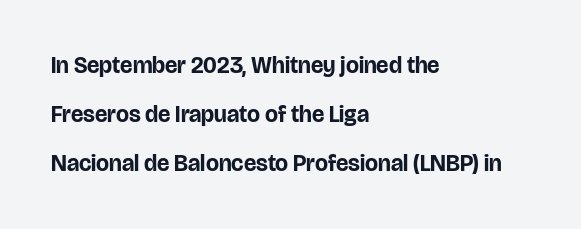
The image shows 23 px bold type, upright; set left-aligned, loose line spacing (2.12x), normal letter spacing, not underlined.
